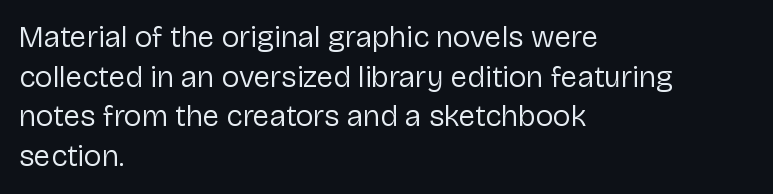
Q: Is the text bold? A: No.
Q: Is the text italic (slanted)? A: No, it is upright.
Q: Is the typeface a serif or a sans-serif typeface? A: Sans-serif.
Q: Is the text underlined? A: No.
Q: How is the paragraph aligned? A: Left-aligned.
Q: Is the spacing between letters normal or unusually wide? A: Normal.
Q: Is the spacing between lines tight, normal or loose? A: Normal.
Q: Width (condensed, normal, or wide)? A: Normal.
Q: Stroke contrast? A: Low.
Q: x-height? A: Medium.
Q: Monospaced? A: No.
